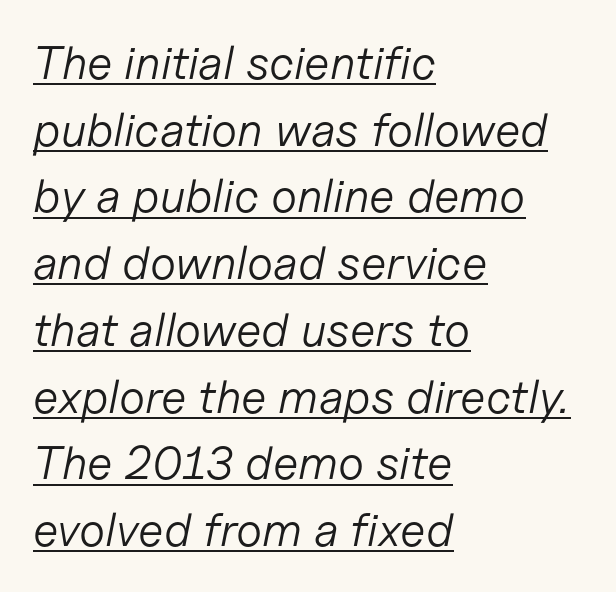
{"italic": "yes", "lean": "right", "slant_degrees": 11, "bold": "no", "weight": "light", "width": "normal", "stroke_contrast": "low", "x_height": "medium", "monospaced": "no", "underline": "yes", "align": "left", "line_spacing": "normal", "line_spacing_ratio": 1.42, "letter_spacing": "normal", "letter_spacing_em": 0.0, "glyph_px": 47}
